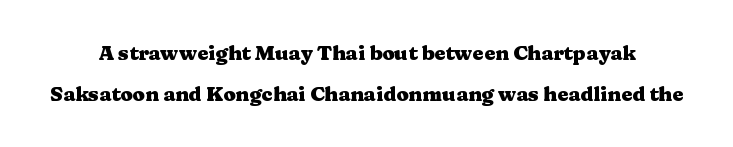
Q: Is the text bold? A: Yes.
Q: Is the text italic (slanted)? A: No, it is upright.
Q: Is the text underlined? A: No.
Q: Is the spacing between letters normal or unusually wide? A: Normal.
Q: Is the spacing between lines tight, normal or loose? A: Loose.
